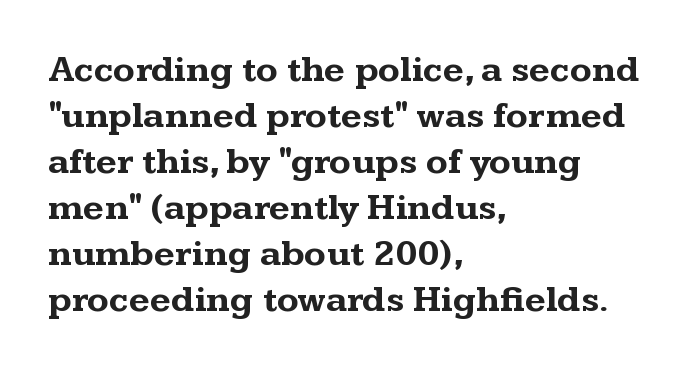
The image shows 36 px bold, wide serif type, upright; set left-aligned, normal line spacing (1.28x), normal letter spacing, not underlined; medium stroke contrast and a medium x-height.
